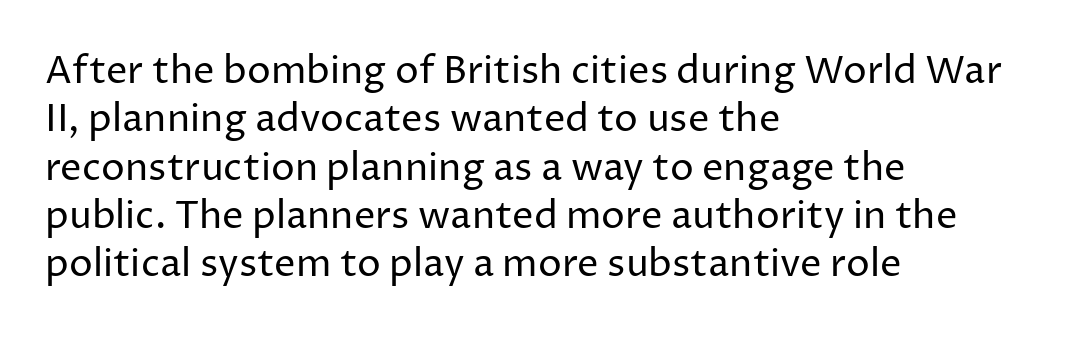
{"serif": "no", "italic": "no", "bold": "no", "weight": "regular", "width": "normal", "stroke_contrast": "low", "x_height": "medium", "monospaced": "no", "underline": "no", "align": "left", "line_spacing": "normal", "line_spacing_ratio": 1.27, "letter_spacing": "normal", "letter_spacing_em": 0.0, "glyph_px": 38}
